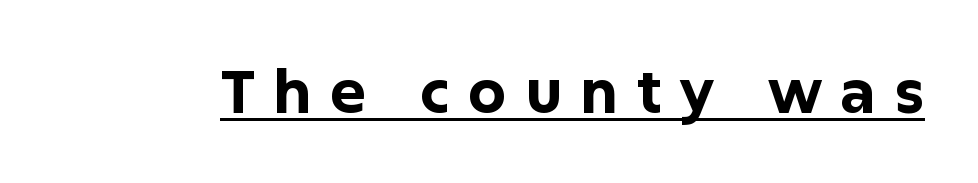
Q: Is the text bold? A: Yes.
Q: Is the text italic (slanted)? A: No, it is upright.
Q: Is the typeface a serif or a sans-serif typeface? A: Sans-serif.
Q: Is the text underlined? A: Yes.
Q: Is the spacing between letters normal or unusually wide? A: Unusually wide.
Q: Width (condensed, normal, or wide)? A: Normal.
Q: Stroke contrast? A: Low.
Q: x-height? A: Medium.
Q: Monospaced? A: No.
